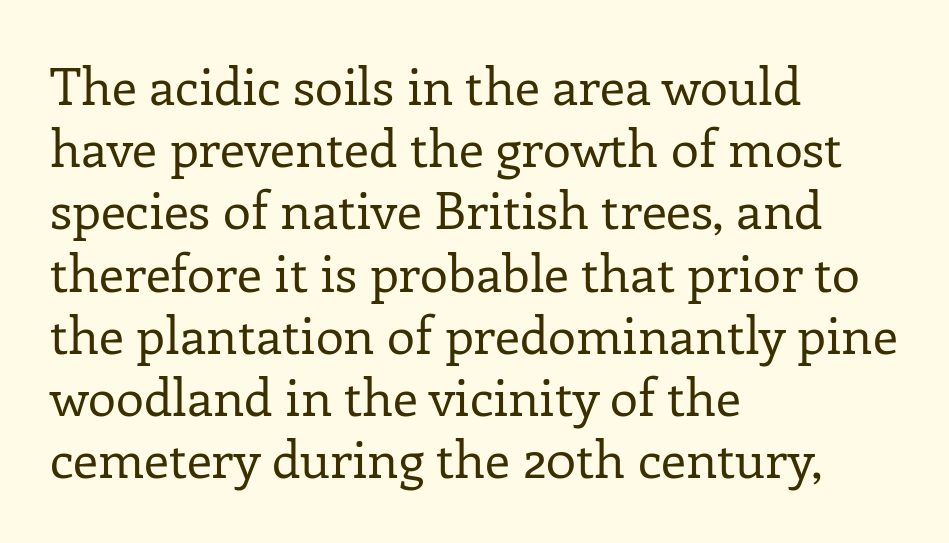
{"serif": "yes", "italic": "no", "bold": "no", "weight": "regular", "width": "normal", "stroke_contrast": "low", "x_height": "medium", "monospaced": "no", "underline": "no", "align": "left", "line_spacing_ratio": 1.22, "letter_spacing": "normal", "letter_spacing_em": 0.0, "glyph_px": 51}
